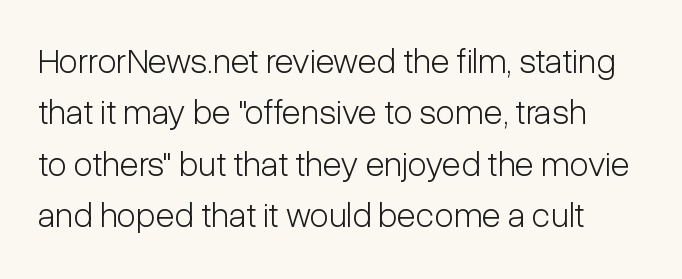
The rendering uses natural spacing where letterforms have individual widths. Descender tails drop into unmarked territory. Nope, no serifs anywhere on these letters. A typesetter would call this zero additional tracking. The space between consecutive lines is moderate.
